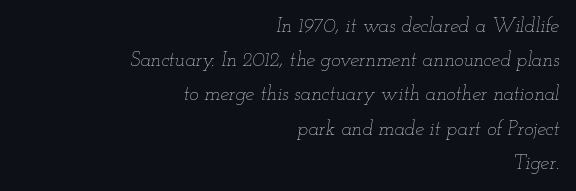
{"italic": "yes", "lean": "right", "slant_degrees": 12, "bold": "no", "underline": "no", "align": "right", "line_spacing_ratio": 1.71, "letter_spacing": "normal", "letter_spacing_em": 0.0, "glyph_px": 20}
